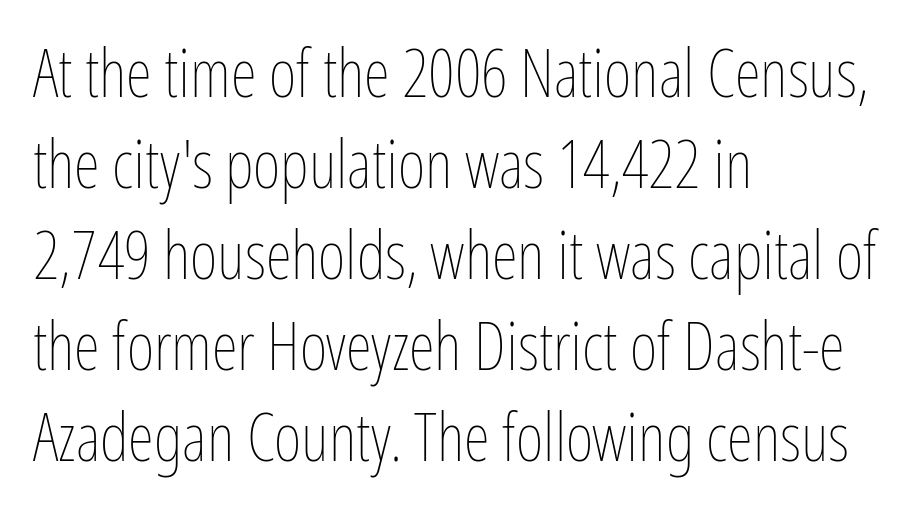
Q: Is the text bold? A: No.
Q: Is the text italic (slanted)? A: No, it is upright.
Q: Is the text underlined? A: No.
Q: How is the paragraph aligned? A: Left-aligned.
Q: Is the spacing between letters normal or unusually wide? A: Normal.
Q: Is the spacing between lines tight, normal or loose? A: Normal.
Q: Width (condensed, normal, or wide)? A: Condensed.
Q: Stroke contrast? A: Low.
Q: x-height? A: Medium.
Q: Monospaced? A: No.
